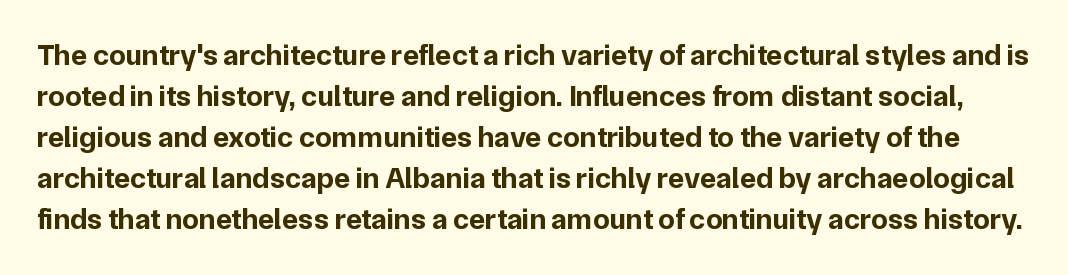
{"serif": "no", "italic": "no", "bold": "yes", "weight": "bold", "width": "normal", "stroke_contrast": "low", "x_height": "medium", "monospaced": "no", "underline": "no", "line_spacing": "normal", "line_spacing_ratio": 1.37, "letter_spacing": "normal", "letter_spacing_em": 0.0, "glyph_px": 30}
